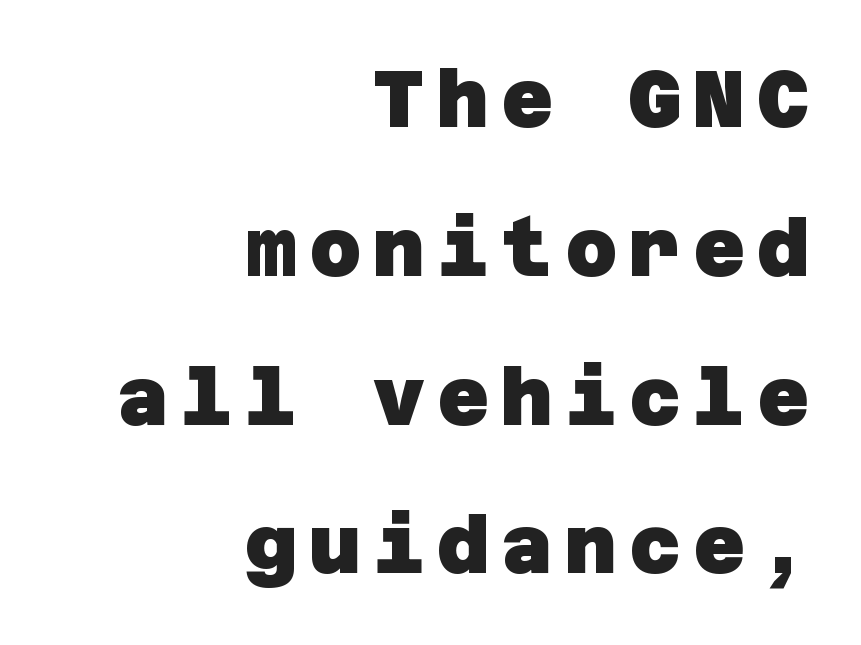
The image shows 80 px heavy sans-serif type; set right-aligned, line spacing 1.86x, not underlined; low stroke contrast and a large x-height.
